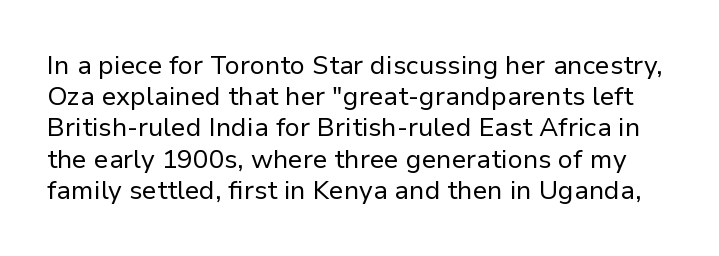
The image shows 26 px text type, upright; set line spacing 1.2x, normal letter spacing, not underlined.
